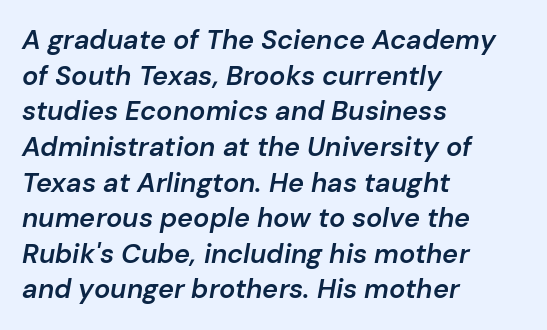
Q: Is the text bold? A: Semi-bold.
Q: Is the text italic (slanted)? A: Yes, it leans right by about 10 degrees.
Q: Is the text underlined? A: No.
Q: How is the paragraph aligned? A: Left-aligned.
Q: Is the spacing between letters normal or unusually wide? A: Normal.
Q: Is the spacing between lines tight, normal or loose? A: Normal.
